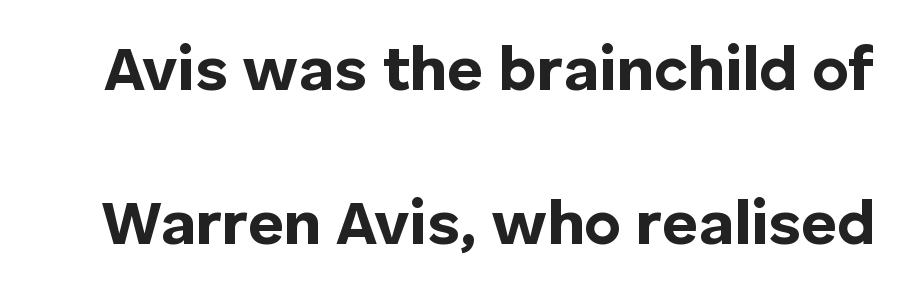
The image shows 62 px bold sans-serif type, upright; set loose line spacing (2.49x), normal letter spacing, not underlined; low stroke contrast and a medium x-height.
